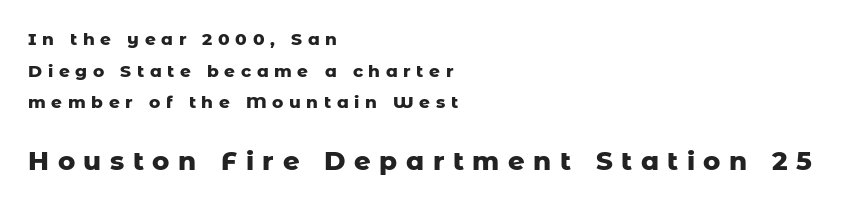
Compared with an ordinary text face, these strokes are far heavier — a full bold. It's the straight-up-and-down kind of type. The area under the type is left untouched. You get the small type first, then a jump to larger type.
